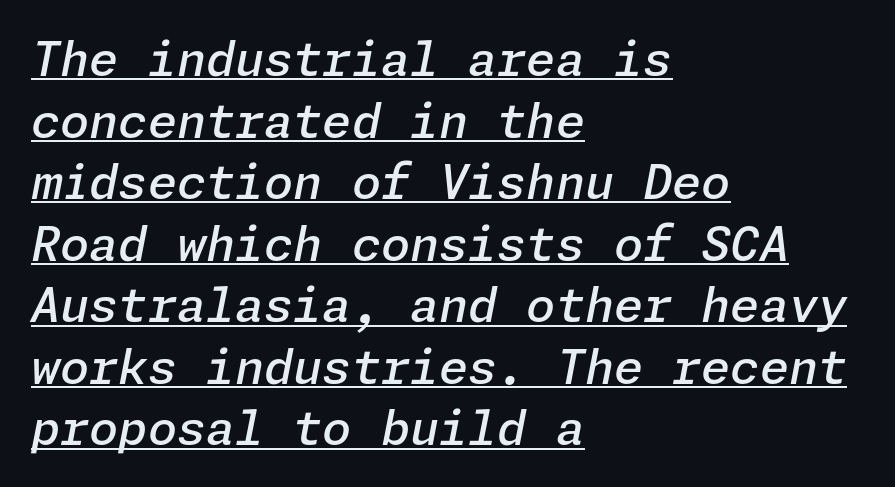
The words here are underlined. Notice how the passage keeps a crisp vertical edge on the left only. The leading is moderate, giving the passage an even texture. If you drew a line through each stem, it would be angled. This is moderately heavy type, rendered in semibold.
